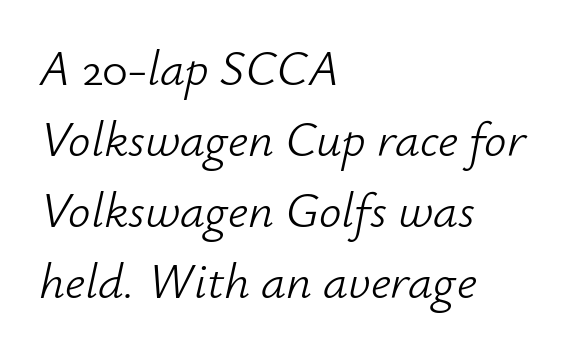
Descenders hang freely into open space. Yep, that's italic — everything's leaning. Observe the ordinary spacing: letters are neighbours, not strangers. Horizontal bands of white between lines are of average thickness. The setting favours the left margin, as ordinary paragraphs usually do. This sample has the flowing, uneven cadence of proportional lettering.
